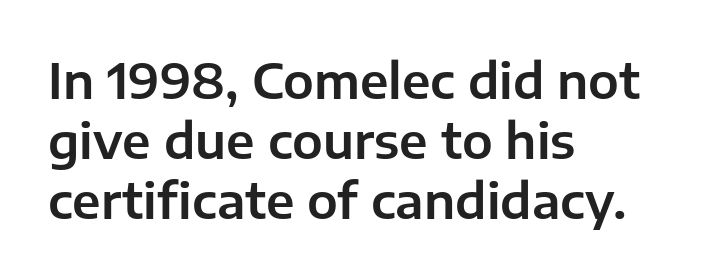
The face used here is proportionally spaced, like ordinary book or web type. Descenders hang freely into open space. In terms of letterspacing, this is plain default setting. The characters display no serif detailing; their extremities are plain.
